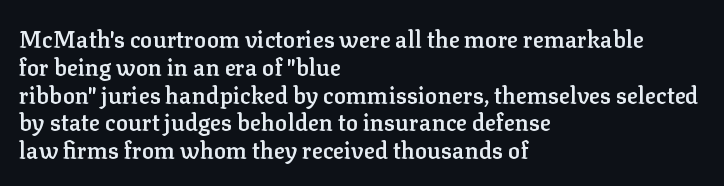
The letters stand straight up with perfectly vertical stems. Standard letterfit; no display-style spreading of the glyphs. Leftover space on each line is placed entirely after the last word. Look at the stroke-to-counter ratio: somewhat heavy, a semibold. Beneath every word, the page is bare.
